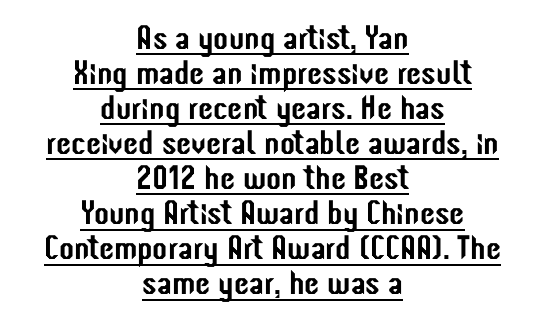
Q: Is the text italic (slanted)? A: No, it is upright.
Q: Is the typeface a serif or a sans-serif typeface? A: Sans-serif.
Q: Is the text underlined? A: Yes.
Q: How is the paragraph aligned? A: Centered.
Q: Is the spacing between letters normal or unusually wide? A: Normal.
Q: Is the spacing between lines tight, normal or loose? A: Tight.
Q: Width (condensed, normal, or wide)? A: Condensed.
Q: Stroke contrast? A: Low.
Q: x-height? A: Medium.
Q: Monospaced? A: No.
